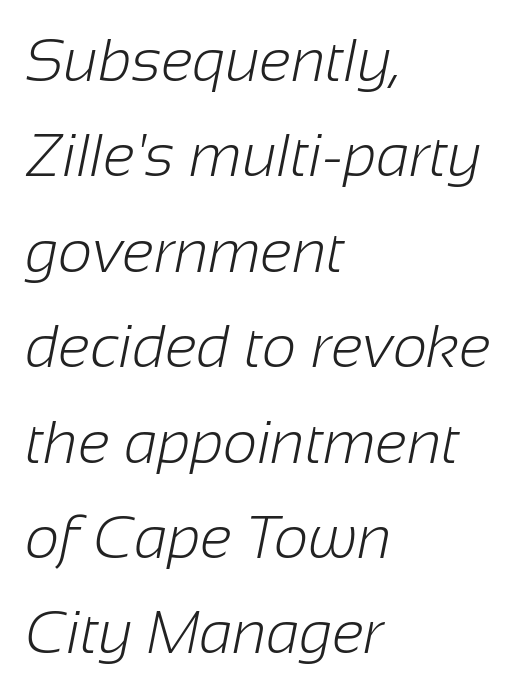
You can tell from the bare stems that sans-serif type was used. Looks like regular typesetting: each glyph gets only the width it needs. The setting favours the left margin, as ordinary paragraphs usually do. How are the letters spaced? Ordinarily, with no added tracking. No heavy texture on the line: the type isn't bold.
